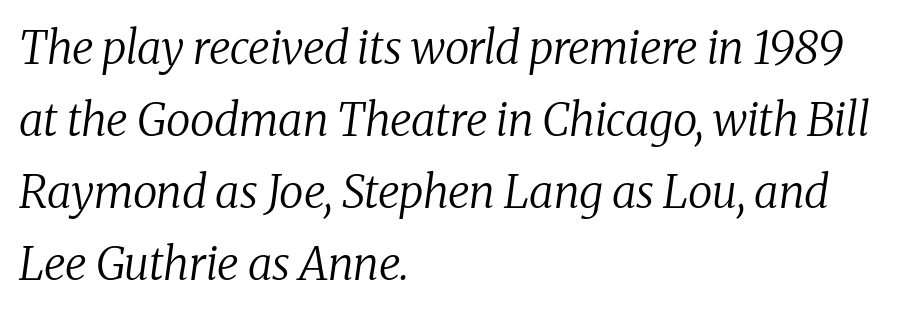
Bold? No — there's no thickening of the strokes. A bare baseline throughout the passage. Spacing verdict: proportional, widths tailored to each character. Slanted lettering throughout. Line beginnings align vertically; line endings do not. To sum up the face: it has serifs.
